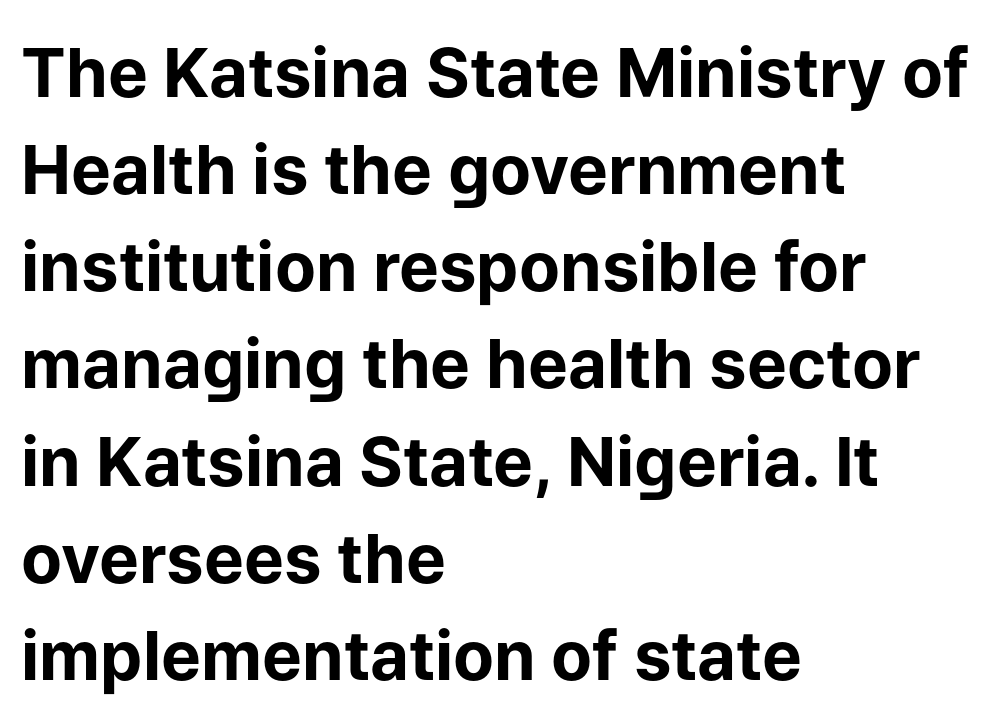
Q: Is the text bold? A: Yes.
Q: Is the text italic (slanted)? A: No, it is upright.
Q: Is the typeface a serif or a sans-serif typeface? A: Sans-serif.
Q: Is the text underlined? A: No.
Q: How is the paragraph aligned? A: Left-aligned.
Q: Is the spacing between letters normal or unusually wide? A: Normal.
Q: Is the spacing between lines tight, normal or loose? A: Normal.
Q: Width (condensed, normal, or wide)? A: Normal.
Q: Stroke contrast? A: Low.
Q: x-height? A: Medium.
Q: Monospaced? A: No.
